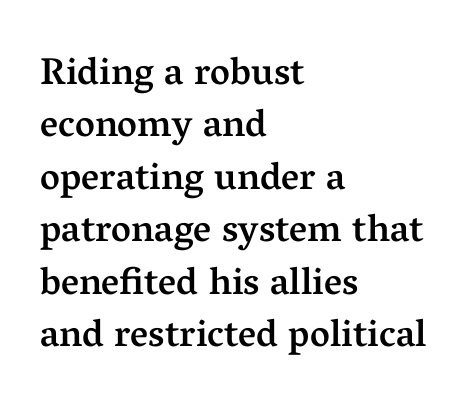
These lines keep a tight, regular rhythm from letter to letter. Notice how the passage keeps a crisp vertical edge on the left only. Small tapered or slab feet sit at the stroke ends, so this counts as serif. Caption: semibold face, moderately heavy strokes. Unmarked baselines from the first word to the last.
